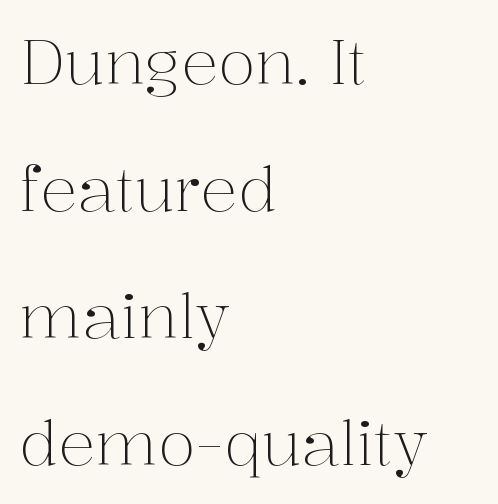
The cut favours lightness, reaching ordinary text weight at its darkest. You could fit nearly another row in the gap between these rows. The compositor pushed each line to the left boundary. Tall strokes in this sample are plumb rather than angled. The face used here is rendered with its standard letterfit.
